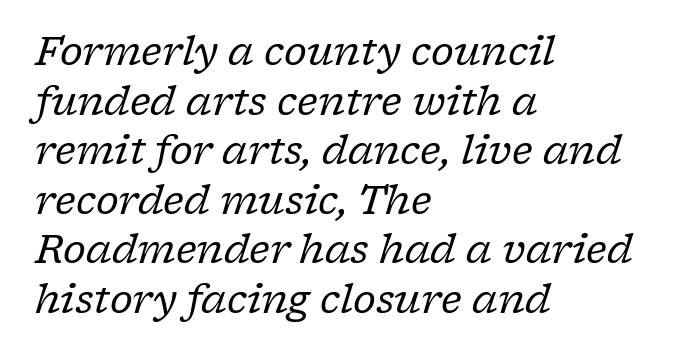
The image shows 39 px regular-weight serif type, italic (leaning right); set left-aligned, normal line spacing (1.27x), normal letter spacing, not underlined; low stroke contrast and a medium x-height.
